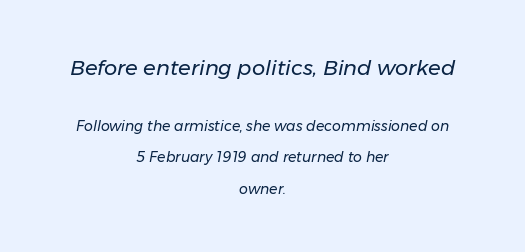
The image shows 21 px text type, italic (leaning right); set centered, loose line spacing (2.22x), normal letter spacing, not underlined; the first (top) block is 1.5x larger.
